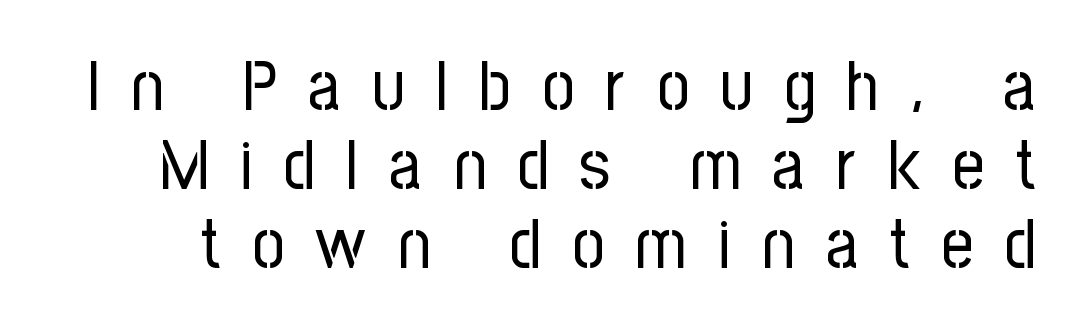
You can tell from the bare stems that sans-serif type was used. A typesetter would call this proportional, since set widths differ per character. Each row of text sits above clean, open space. Bold? No — there's no thickening of the strokes.
